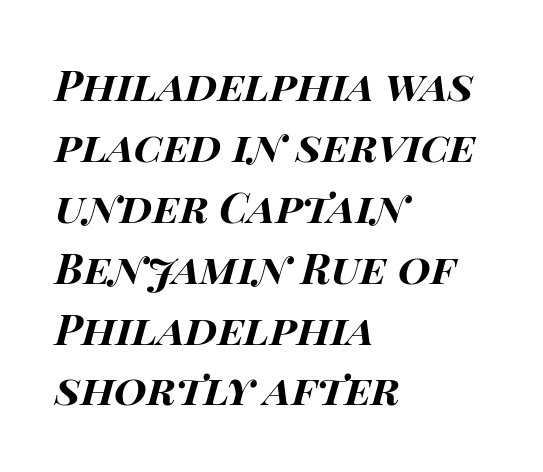
Heavy, bold letterforms. This rendering uses left alignment, leaving the right contour irregular. Caption: standard tracking, unaltered. Is the type slanted? Yes — the strokes lean at a clear angle. The passage shown stacks its lines at a standard gap. This sample has the flowing, uneven cadence of proportional lettering.
